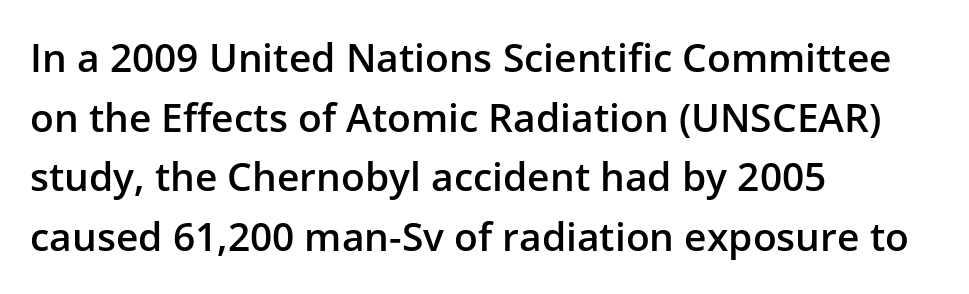
Bare-footed words on every line. Tracking value appears to be zero — textbook default spacing. Notice how descenders clear the ascenders below comfortably — that's standard leading. If you drew a ruler down the left edge, every line would touch it. A typesetter would call this proportional, since set widths differ per character. The letters stand upright; this is a roman face.
